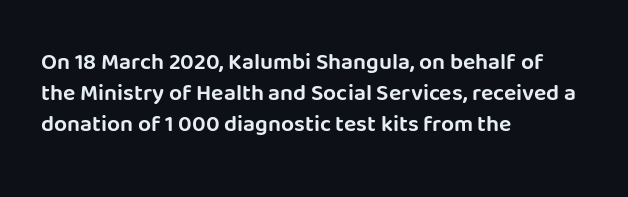
{"italic": "no", "underline": "no", "align": "left", "line_spacing": "normal", "line_spacing_ratio": 1.35, "letter_spacing": "normal", "letter_spacing_em": 0.0, "glyph_px": 23}
